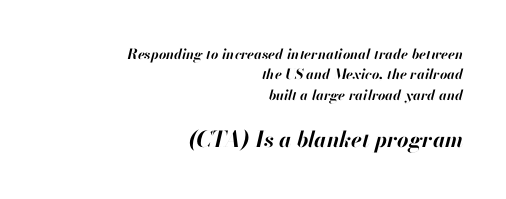
The image shows 22 px bold type, italic (leaning right); set right-aligned, normal line spacing (1.46x), normal letter spacing, not underlined; the second (bottom) block is 1.57x larger.
